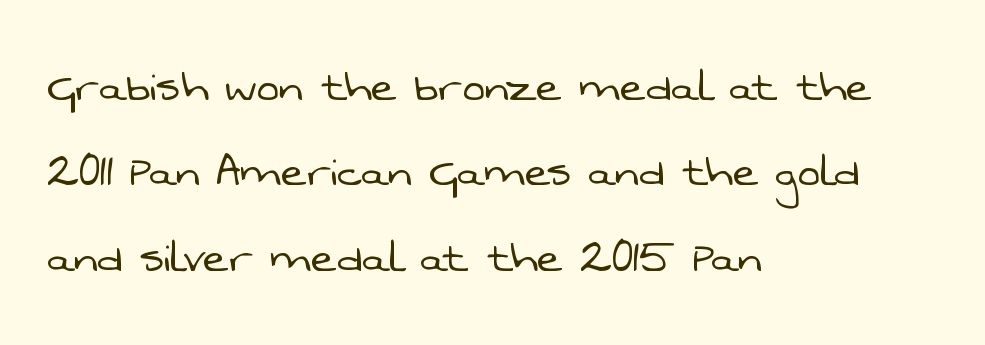
The image shows 54 px light sans-serif type; set left-aligned, normal line spacing (1.58x), normal letter spacing, not underlined; low stroke contrast and a medium x-height.
